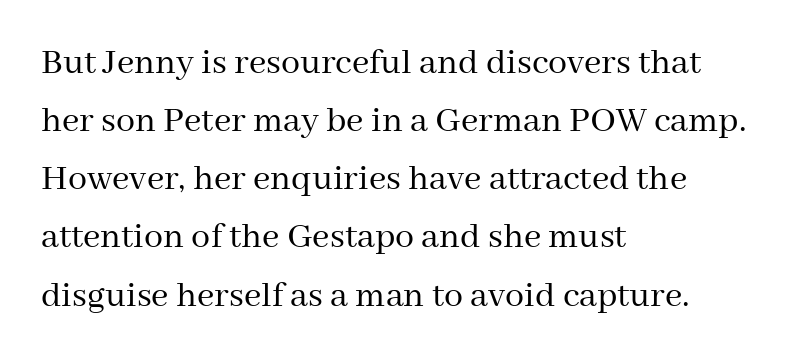
{"serif": "yes", "italic": "no", "bold": "no", "weight": "regular", "width": "normal", "stroke_contrast": "medium", "x_height": "medium", "monospaced": "no", "underline": "no", "align": "left", "line_spacing": "normal", "line_spacing_ratio": 1.53, "letter_spacing": "normal", "letter_spacing_em": 0.0, "glyph_px": 38}
